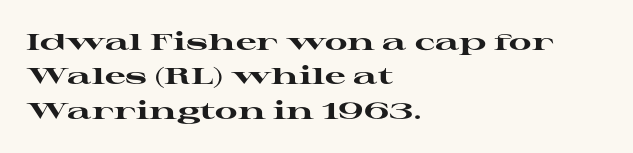
Is the letter spacing exaggerated? No — it looks like the ordinary default. Reading down the block, your eye returns to a fixed left position each line. Heavy-handed strokes throughout: this text is bold. Just letters on the line, the space beneath them empty. Baseline-to-baseline distance is the conventional proportion of letter height. A roman cut, with each character standing at attention.
